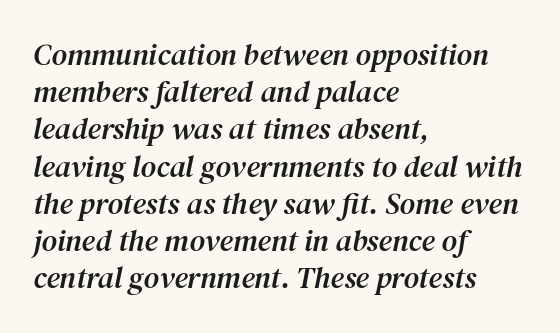
The tracking reads as untouched default to a designer's eye. Tall strokes in this sample are angled rather than plumb. Unlike a clean sans, this face finishes its strokes with serifs. This rendering uses left alignment, leaving the right contour irregular. Varying glyph widths throughout — classic text-font behaviour. This rendering features lettering with no underline.
